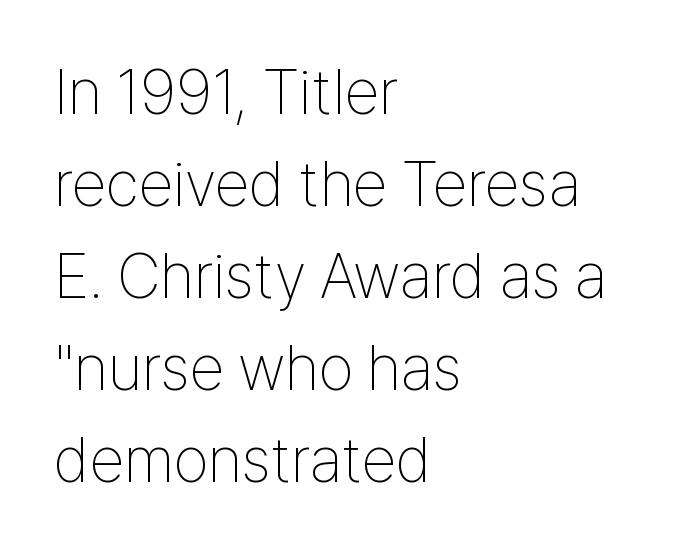
Q: Is the text bold? A: No.
Q: Is the text italic (slanted)? A: No, it is upright.
Q: Is the typeface a serif or a sans-serif typeface? A: Sans-serif.
Q: Is the text underlined? A: No.
Q: How is the paragraph aligned? A: Left-aligned.
Q: Is the spacing between letters normal or unusually wide? A: Normal.
Q: Is the spacing between lines tight, normal or loose? A: Normal.
Q: Width (condensed, normal, or wide)? A: Condensed.
Q: Stroke contrast? A: Low.
Q: x-height? A: Medium.
Q: Monospaced? A: No.
